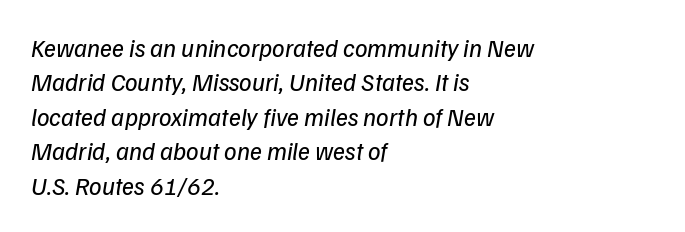
The rendering anchors every line to the left-hand side. Between one letter and the next there's only the usual sliver of space. Tall strokes in this sample are angled rather than plumb. Successive baselines arrive at the customary interval. This reads as an unemphasized weight, regular at the heaviest. Underline: absent.
